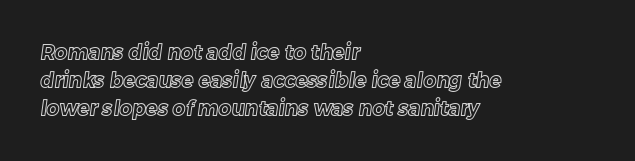
Q: Is the text underlined? A: No.
Q: How is the paragraph aligned? A: Left-aligned.
Q: Is the spacing between letters normal or unusually wide? A: Normal.
Q: Is the spacing between lines tight, normal or loose? A: Normal.
